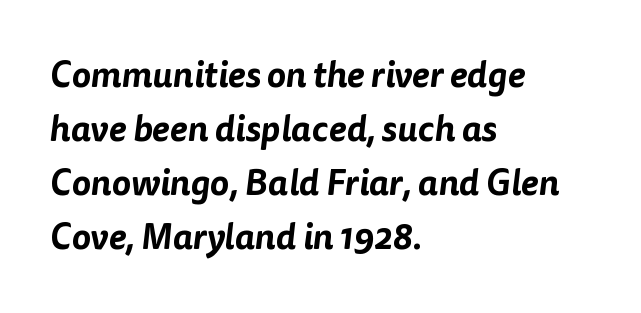
{"serif": "no", "width": "normal", "stroke_contrast": "low", "x_height": "medium", "monospaced": "no", "underline": "no", "align": "left", "line_spacing": "normal", "line_spacing_ratio": 1.5, "letter_spacing": "normal", "letter_spacing_em": 0.0, "glyph_px": 36}
